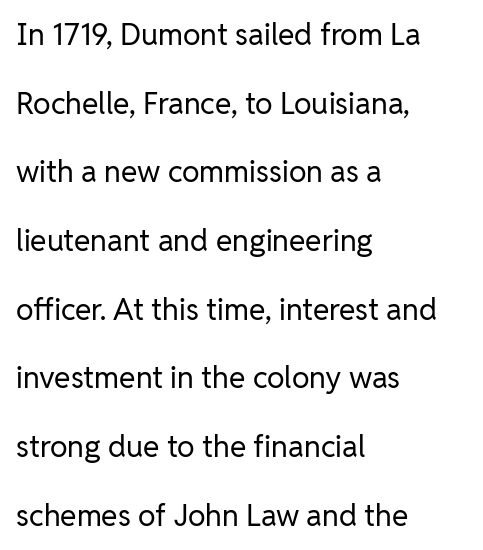
Q: Is the text bold? A: No.
Q: Is the text italic (slanted)? A: No, it is upright.
Q: Is the typeface a serif or a sans-serif typeface? A: Sans-serif.
Q: Is the text underlined? A: No.
Q: How is the paragraph aligned? A: Left-aligned.
Q: Is the spacing between letters normal or unusually wide? A: Normal.
Q: Is the spacing between lines tight, normal or loose? A: Loose.
Q: Width (condensed, normal, or wide)? A: Normal.
Q: Stroke contrast? A: Low.
Q: x-height? A: Medium.
Q: Monospaced? A: No.
